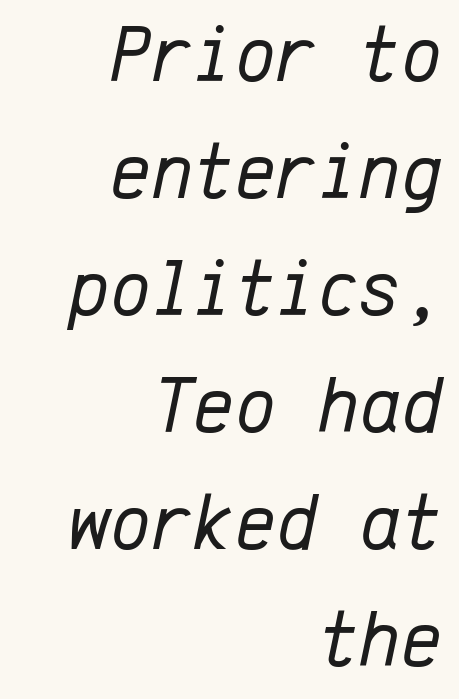
The image shows 79 px regular-weight type, italic (leaning right), monospaced; set right-aligned, normal line spacing (1.48x), normal letter spacing, not underlined; low stroke contrast and a medium x-height.
